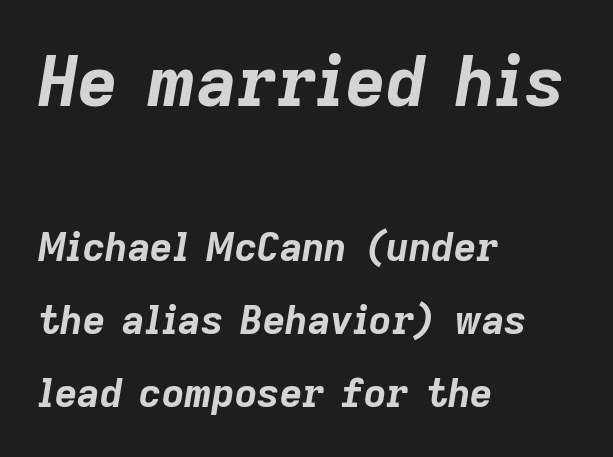
The image shows 69 px bold type, italic (leaning right); set left-aligned, line spacing 1.87x, normal letter spacing, not underlined; the first (top) block is 1.77x larger; low stroke contrast and a medium x-height.
